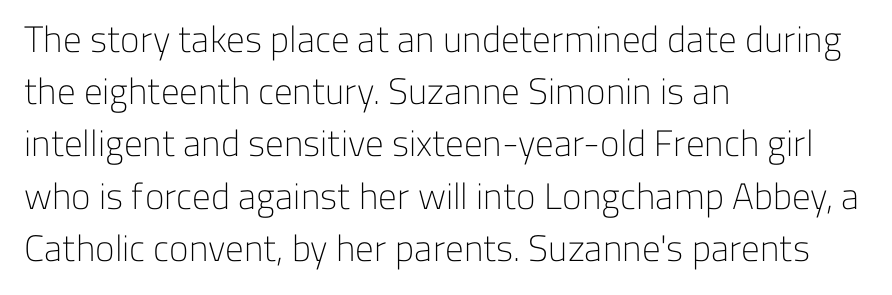
Q: Is the text bold? A: No.
Q: Is the text italic (slanted)? A: No, it is upright.
Q: Is the typeface a serif or a sans-serif typeface? A: Sans-serif.
Q: Is the text underlined? A: No.
Q: How is the paragraph aligned? A: Left-aligned.
Q: Is the spacing between letters normal or unusually wide? A: Normal.
Q: Is the spacing between lines tight, normal or loose? A: Normal.
Q: Width (condensed, normal, or wide)? A: Normal.
Q: Stroke contrast? A: Low.
Q: x-height? A: Medium.
Q: Monospaced? A: No.
